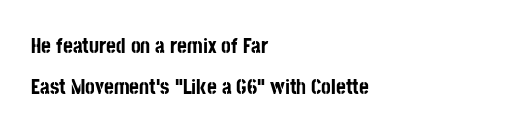
This block would shrink considerably if given ordinary leading; it's expanded now. A typesetter would mark this as roman, not italic. The rag falls on the right side of this text block. The letters are bold, with thick, heavy strokes. Descender tails drop into unmarked territory. The line texture is even and compact thanks to regular tracking.
